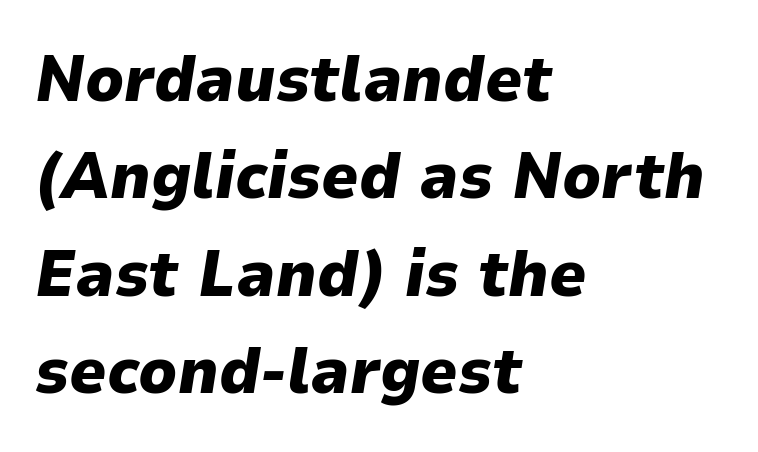
{"italic": "yes", "lean": "right", "slant_degrees": 9, "bold": "yes", "weight": "heavy", "width": "normal", "stroke_contrast": "low", "x_height": "medium", "monospaced": "no", "underline": "no", "align": "left", "line_spacing": "normal", "line_spacing_ratio": 1.5, "letter_spacing": "normal", "letter_spacing_em": 0.0, "glyph_px": 65}
